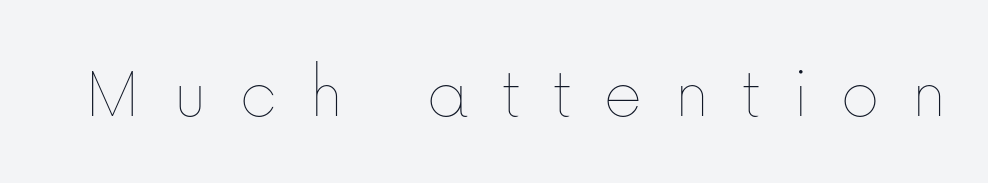
{"italic": "no", "bold": "no", "weight": "thin", "width": "normal", "stroke_contrast": "low", "x_height": "medium", "monospaced": "no", "underline": "no", "letter_spacing": "wide", "letter_spacing_em": 0.42, "glyph_px": 75}
